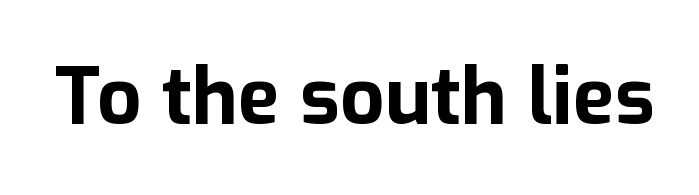
Q: Is the text bold? A: Yes.
Q: Is the text italic (slanted)? A: No, it is upright.
Q: Is the typeface a serif or a sans-serif typeface? A: Sans-serif.
Q: Is the text underlined? A: No.
Q: Is the spacing between letters normal or unusually wide? A: Normal.
Q: Width (condensed, normal, or wide)? A: Normal.
Q: Stroke contrast? A: Low.
Q: x-height? A: Medium.
Q: Monospaced? A: No.
